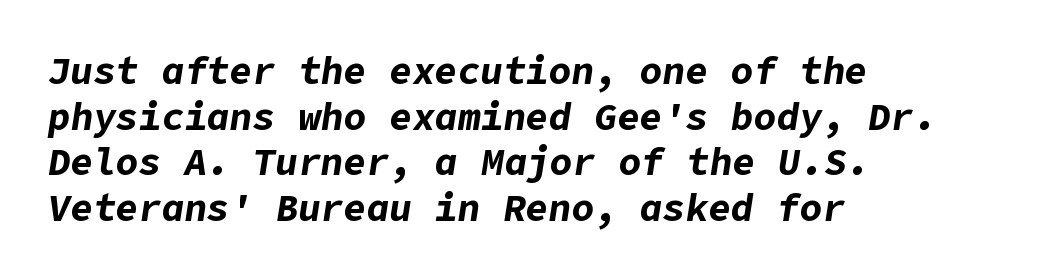
The image shows 38 px bold type, italic (leaning right); set left-aligned, line spacing 1.2x, normal letter spacing, not underlined; low stroke contrast and a medium x-height.
